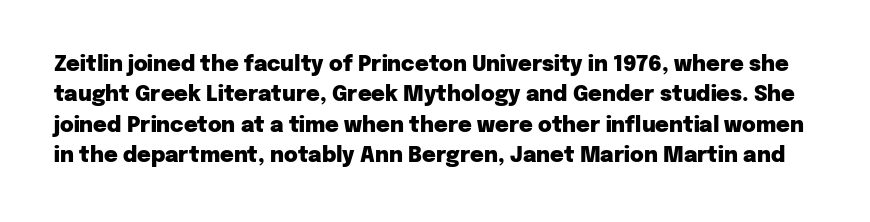
Q: Is the text bold? A: Yes.
Q: Is the text italic (slanted)? A: No, it is upright.
Q: Is the text underlined? A: No.
Q: Is the spacing between letters normal or unusually wide? A: Normal.
Q: Is the spacing between lines tight, normal or loose? A: Normal.
